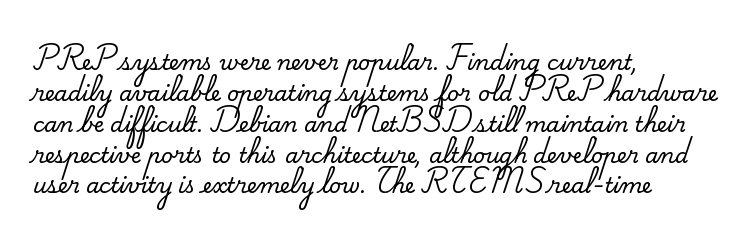
{"underline": "no", "align": "left", "line_spacing": "normal", "line_spacing_ratio": 1.47, "letter_spacing": "normal", "letter_spacing_em": 0.0, "glyph_px": 21}
